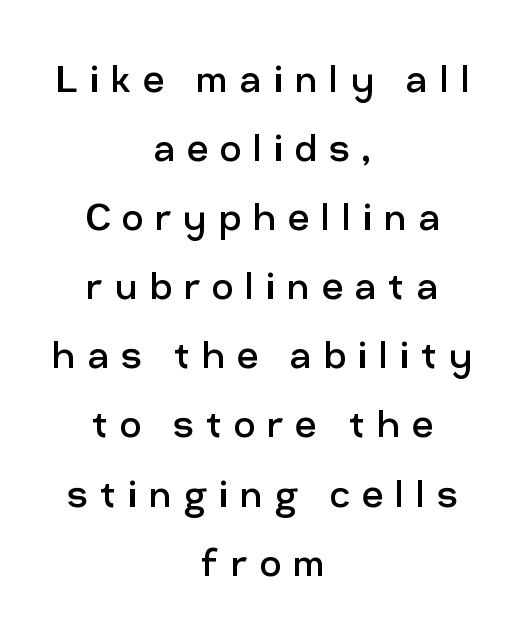
Q: Is the text bold? A: No.
Q: Is the text italic (slanted)? A: No, it is upright.
Q: Is the typeface a serif or a sans-serif typeface? A: Sans-serif.
Q: Is the text underlined? A: No.
Q: How is the paragraph aligned? A: Centered.
Q: Is the spacing between letters normal or unusually wide? A: Unusually wide.
Q: Is the spacing between lines tight, normal or loose? A: Normal.
Q: Width (condensed, normal, or wide)? A: Normal.
Q: Stroke contrast? A: Low.
Q: x-height? A: Medium.
Q: Monospaced? A: No.
